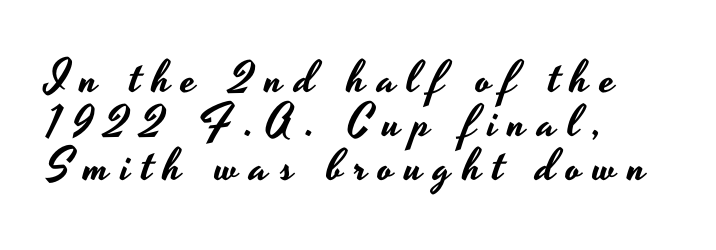
{"serif": "no", "width": "wide", "stroke_contrast": "low", "x_height": "small", "monospaced": "no", "underline": "no", "align": "left", "line_spacing": "tight", "line_spacing_ratio": 0.98, "letter_spacing": "wide", "letter_spacing_em": 0.25, "glyph_px": 45}
